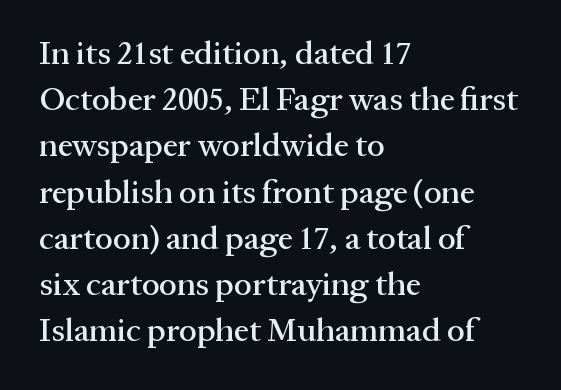
{"serif": "yes", "italic": "no", "width": "normal", "stroke_contrast": "medium", "x_height": "medium", "monospaced": "no", "underline": "no", "align": "left", "line_spacing": "normal", "line_spacing_ratio": 1.4, "letter_spacing": "normal", "letter_spacing_em": 0.0, "glyph_px": 33}
